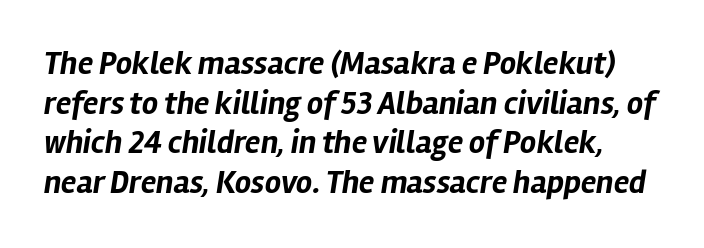
Q: Is the text bold? A: Yes.
Q: Is the text italic (slanted)? A: Yes, it leans right by about 12 degrees.
Q: Is the text underlined? A: No.
Q: Is the spacing between letters normal or unusually wide? A: Normal.
Q: Width (condensed, normal, or wide)? A: Normal.
Q: Stroke contrast? A: Low.
Q: x-height? A: Medium.
Q: Monospaced? A: No.
